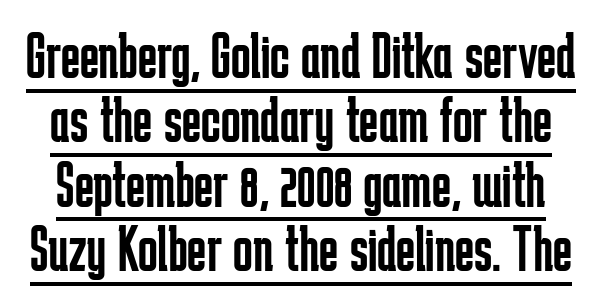
Note the varied advance widths — an 'i' is clearly narrower than an 'm'. The lettering stays uniformly vertical, giving the passage a roman look. The leading is snug, giving the passage a crowded texture. Unlike a traditional serif, this face leaves its strokes unadorned. The face used here appears with an underline applied.
